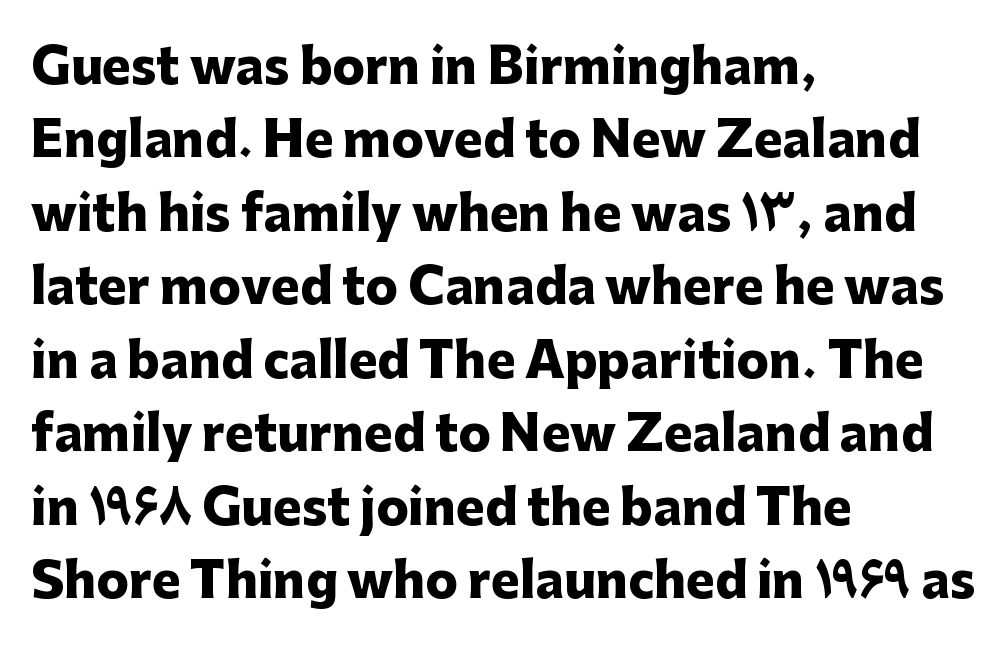
Does the weight exceed regular? Yes, all the way to bold. Honestly, there is no underline to notice here at all. Posture: upright roman. Character widths vary here, with narrow letters taking less room than wide ones.
